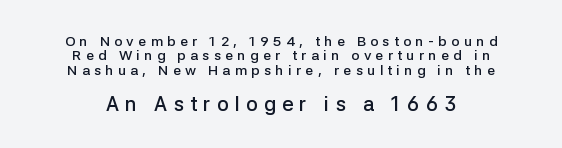
Character size in the trailing block exceeds that of the leading block. You could only call the tracking loose — the letters float apart. These lines are centered, leaving both edges ragged. Reading down the column, the eye jumps only a short way to each next line.
